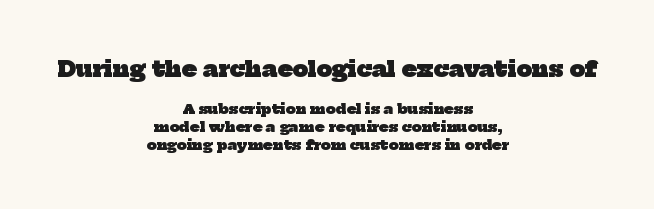
{"bold": "yes", "underline": "no", "align": "center", "line_spacing": "normal", "line_spacing_ratio": 1.26, "letter_spacing": "normal", "letter_spacing_em": 0.0, "larger_block": "first", "size_ratio": 1.57, "glyph_px": 22}
